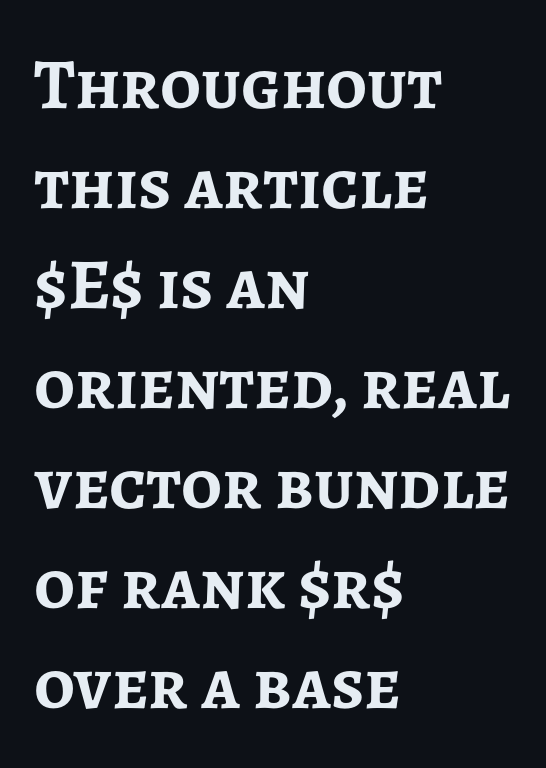
The image shows 72 px semibold sans-serif type, upright; set left-aligned, normal line spacing (1.39x), normal letter spacing, not underlined; low stroke contrast and a medium x-height.
